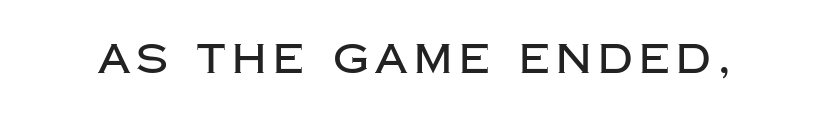
{"serif": "no", "italic": "no", "width": "normal", "stroke_contrast": "low", "x_height": "large", "monospaced": "no", "underline": "no", "glyph_px": 41}
